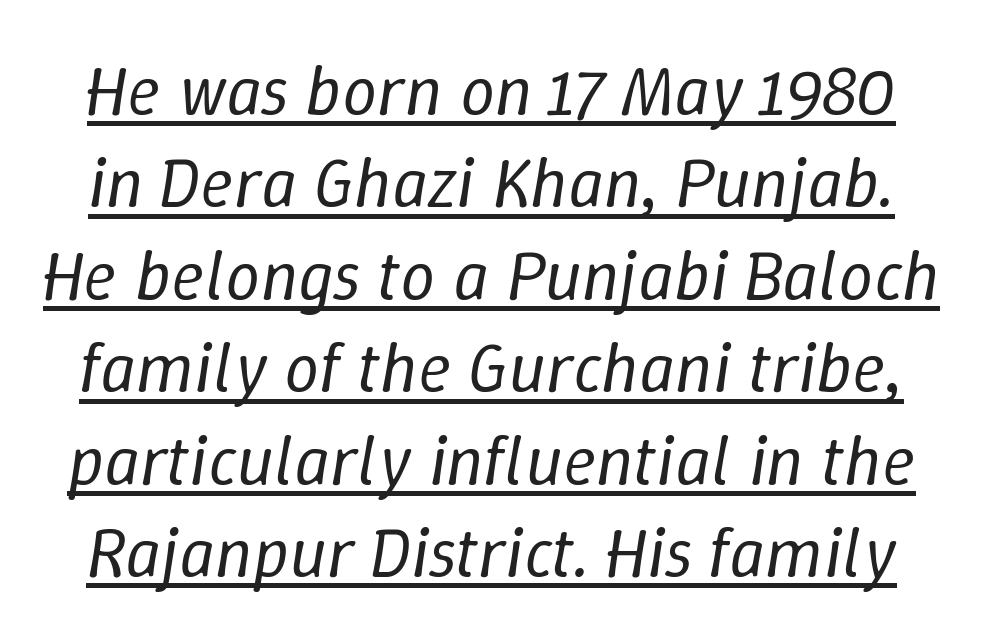
Does the leading feel generous? No, just average. In terms of posture, this sample is oblique. The typeface has the unassuming heft of standard copy or less. The lettering is marked with a stroke running underneath it.
